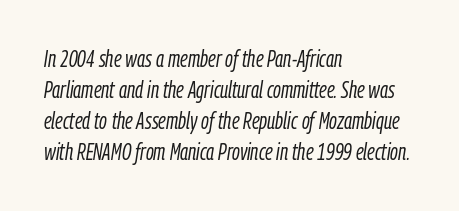
Q: Is the text bold? A: No.
Q: Is the text italic (slanted)? A: Yes, it leans right by about 9 degrees.
Q: Is the text underlined? A: No.
Q: How is the paragraph aligned? A: Left-aligned.
Q: Is the spacing between letters normal or unusually wide? A: Normal.
Q: Is the spacing between lines tight, normal or loose? A: Normal.
